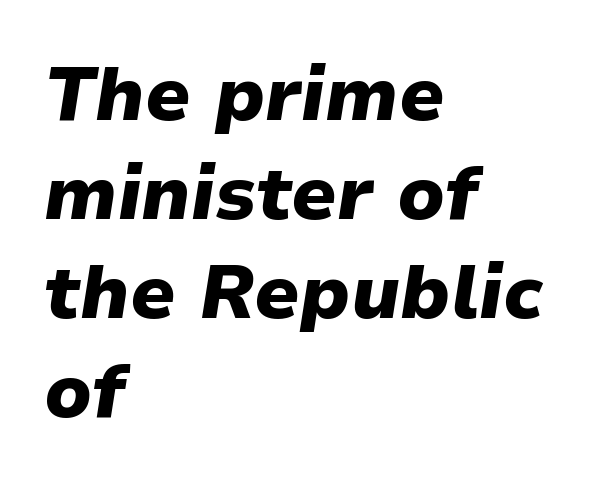
A typesetter would call this proportional, since set widths differ per character. This block has exactly the height ordinary leading produces. Notice how thick the strokes are: this is what a full bold looks like. Words float on clear page, feet unadorned. In terms of letterspacing, this is plain default setting.
